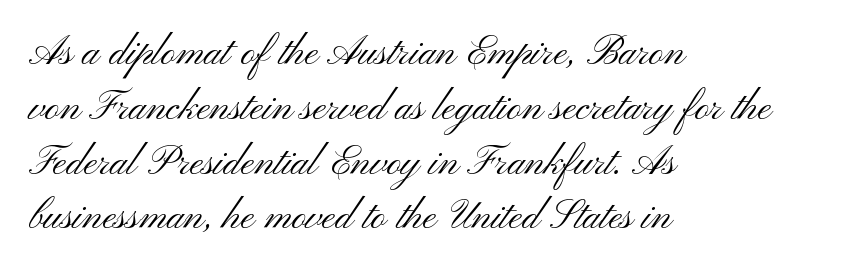
The image shows 40 px light, wide sans-serif type; set left-aligned, normal line spacing (1.37x), normal letter spacing, not underlined; medium stroke contrast and a small x-height.
